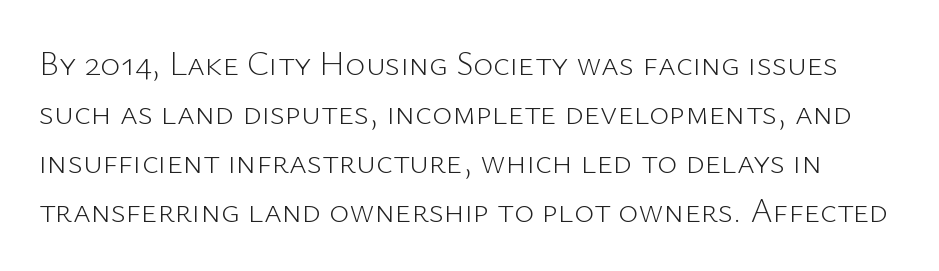
Check the space under the baseline: it is left empty. Every stem runs plumb, perpendicular to the baseline. No heavy texture on the line: the type isn't bold. The face used here is rendered with its standard letterfit.
